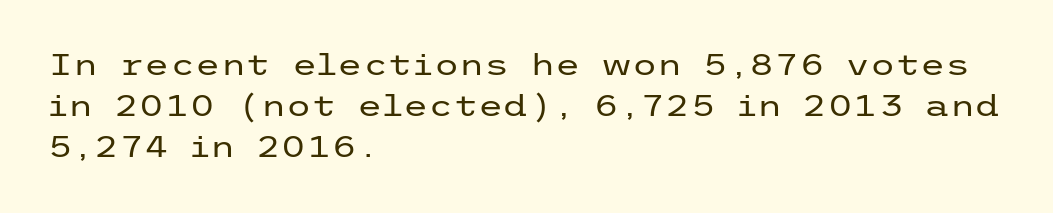
{"serif": "no", "italic": "no", "bold": "no", "weight": "regular", "width": "wide", "stroke_contrast": "low", "x_height": "medium", "underline": "no", "align": "left", "line_spacing": "normal", "line_spacing_ratio": 1.42, "letter_spacing": "normal", "letter_spacing_em": 0.0, "glyph_px": 29}
